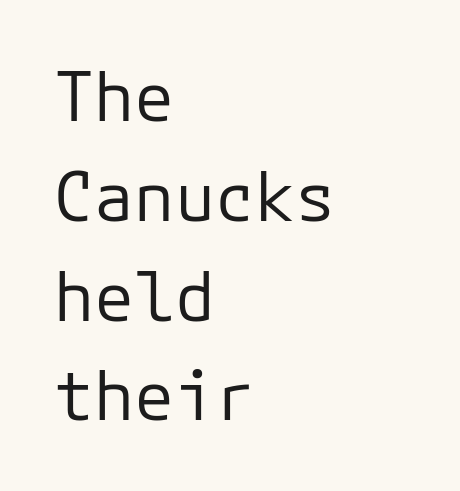
The image shows 67 px regular-weight sans-serif type, upright, monospaced; set left-aligned, normal line spacing (1.49x), normal letter spacing, not underlined; low stroke contrast and a medium x-height.
